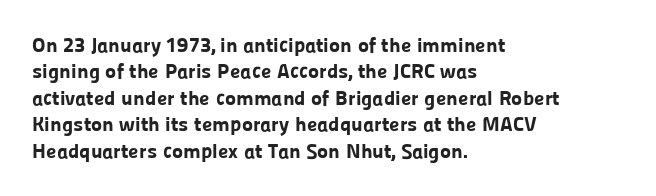
The image shows 21 px bold type, upright; set left-aligned, normal line spacing (1.26x), normal letter spacing, not underlined.
